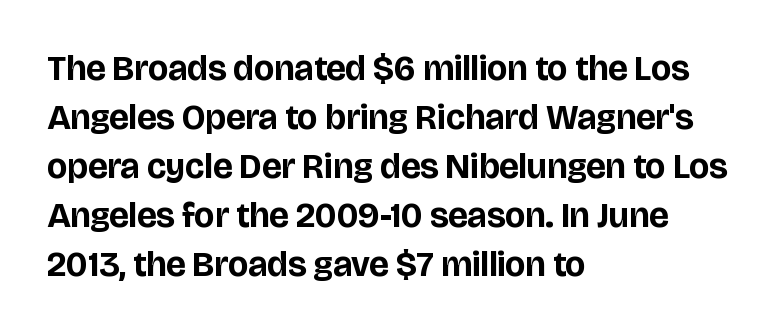
The image shows 35 px bold sans-serif type, upright; set left-aligned, normal line spacing (1.4x), normal letter spacing, not underlined; low stroke contrast and a large x-height.
